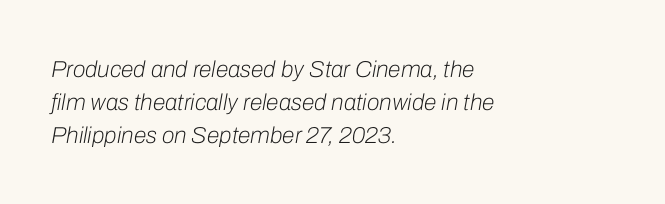
Plain, unruled lines of type. Vertically, the passage feels balanced, rows spaced as you'd expect. Nobody touched the tracking dial on this one. The paragraph has a hard left edge and a soft right edge. The cut favours lightness, reaching ordinary text weight at its darkest. The letters are slanted; this is an italic face.
